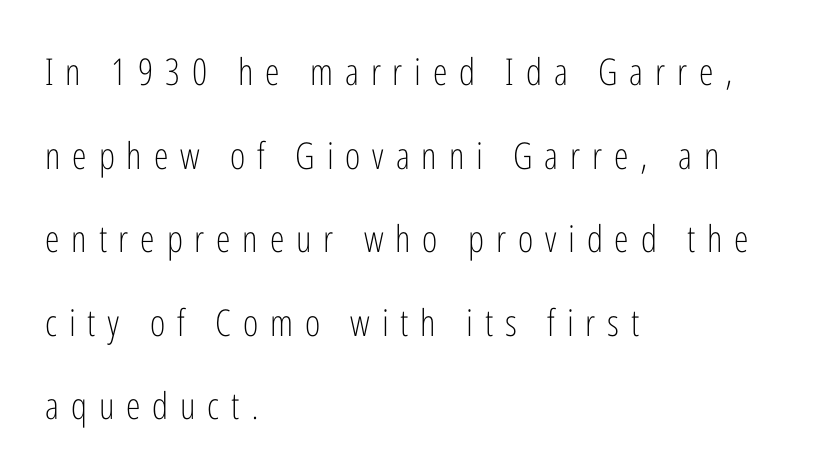
In terms of letterspacing, this is a distinctly airy, spread setting. Unbolded letterforms with no extra heft. The area under the type is left untouched. The letters advance in unequal steps, a hallmark of proportional type. This sample trades compactness for vertical openness between lines.
